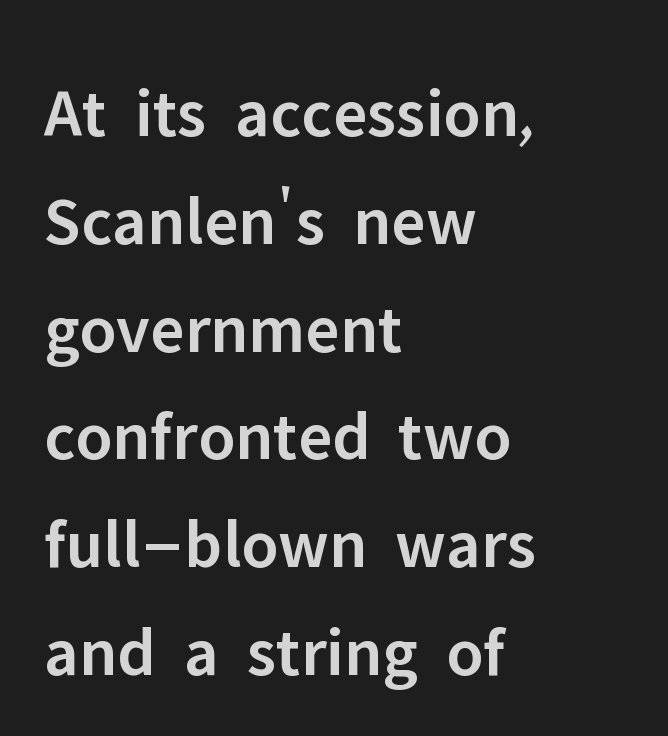
{"serif": "no", "italic": "no", "bold": "semi", "weight": "semibold", "width": "normal", "stroke_contrast": "low", "x_height": "medium", "monospaced": "no", "underline": "no", "align": "left", "line_spacing": "normal", "line_spacing_ratio": 1.54, "letter_spacing": "normal", "letter_spacing_em": 0.0, "glyph_px": 70}
